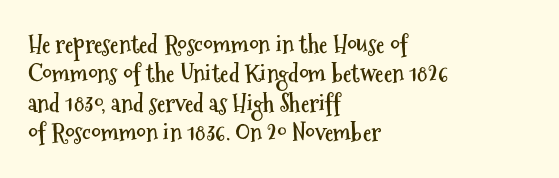
Check the space under the baseline: it is left empty. Words appear dense and cohesive because spacing is normal. Summary of weight: heavy, a full bold. Caption: multi-line text, flush left, ragged right.
